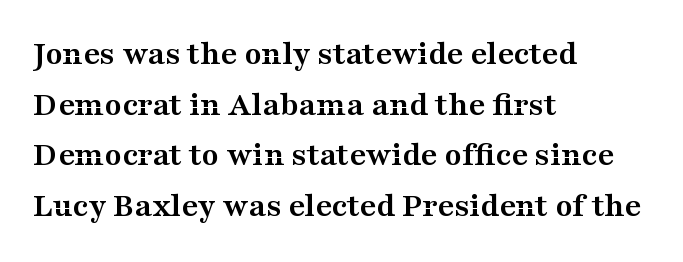
The image shows 35 px semibold, wide serif type, upright; set left-aligned, normal line spacing (1.45x), normal letter spacing, not underlined; medium stroke contrast and a medium x-height.
